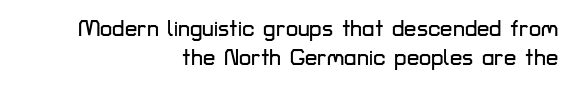
{"italic": "no", "underline": "no", "align": "right", "line_spacing": "normal", "line_spacing_ratio": 1.31, "letter_spacing": "normal", "letter_spacing_em": 0.0, "glyph_px": 22}
